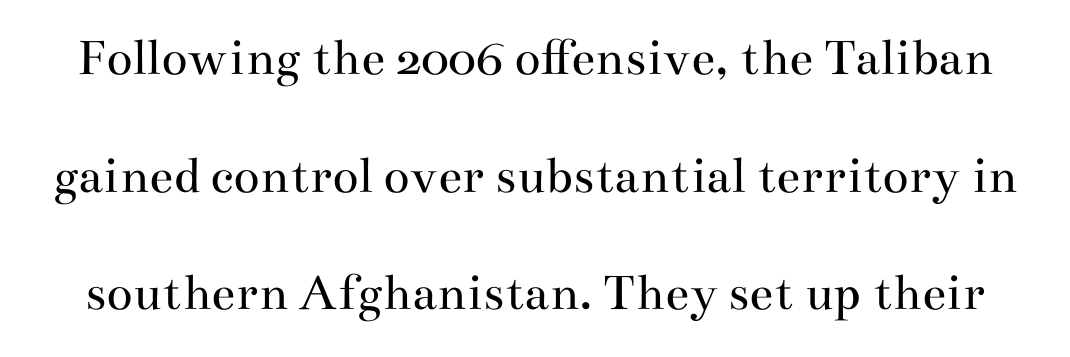
Is this a fixed-width face? No — the glyphs have proportional, varying widths. Descenders hang freely into open space. Italic: no, the glyphs are upright roman. To sum up the face: it has serifs. Each stroke keeps to a modest, everyday thickness or less. The rendering keeps characters at their native spacing.
